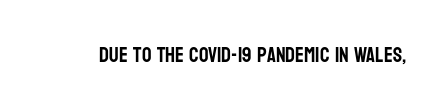
{"italic": "no", "underline": "no", "letter_spacing": "normal", "letter_spacing_em": 0.0, "glyph_px": 21}
